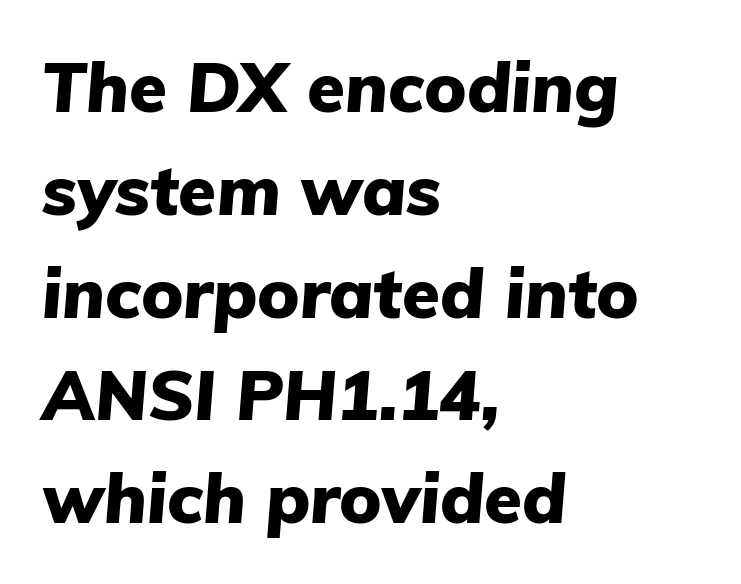
Q: Is the text bold? A: Yes.
Q: Is the text italic (slanted)? A: Yes, it leans right by about 5 degrees.
Q: Is the text underlined? A: No.
Q: How is the paragraph aligned? A: Left-aligned.
Q: Is the spacing between letters normal or unusually wide? A: Normal.
Q: Is the spacing between lines tight, normal or loose? A: Normal.
Q: Width (condensed, normal, or wide)? A: Normal.
Q: Stroke contrast? A: Low.
Q: x-height? A: Medium.
Q: Monospaced? A: No.
